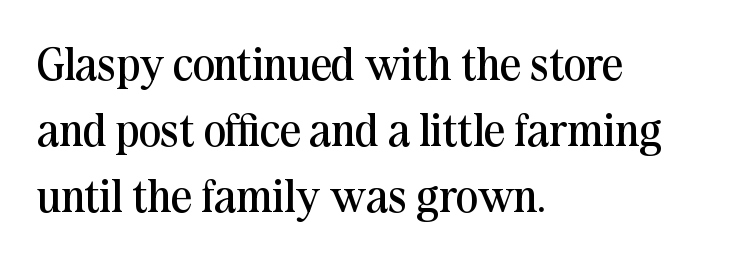
The baseline area is clear. Observe the serifs anchoring each vertical stroke in this sample. Each stroke keeps to a modest, everyday thickness or less. Whoever set this chose a conventional vertical rhythm. The axis of the letterforms is exactly vertical.
